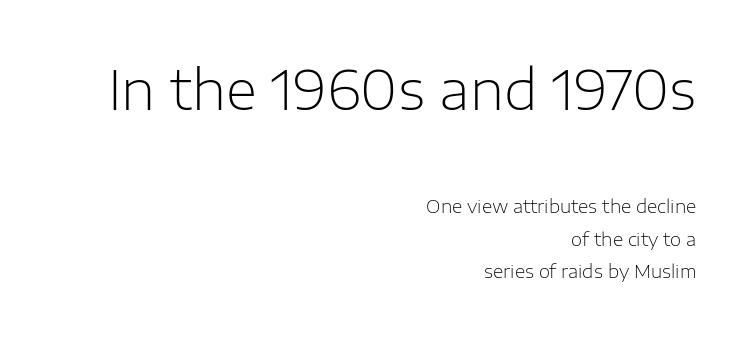
The type sits square on the baseline with zero lean. All the whitespace from short lines collects on the left. This layout puts the oversized block above and the modest block below. Letters have the restrained weight of plain body copy at most. Observe the absence of serifs on each vertical stroke in this sample.
